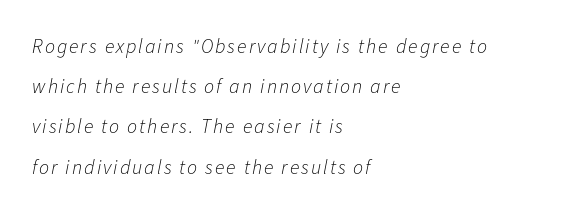
Q: Is the text bold? A: No.
Q: Is the text italic (slanted)? A: Yes, it leans right by about 11 degrees.
Q: Is the text underlined? A: No.
Q: How is the paragraph aligned? A: Left-aligned.
Q: Is the spacing between lines tight, normal or loose? A: Loose.
